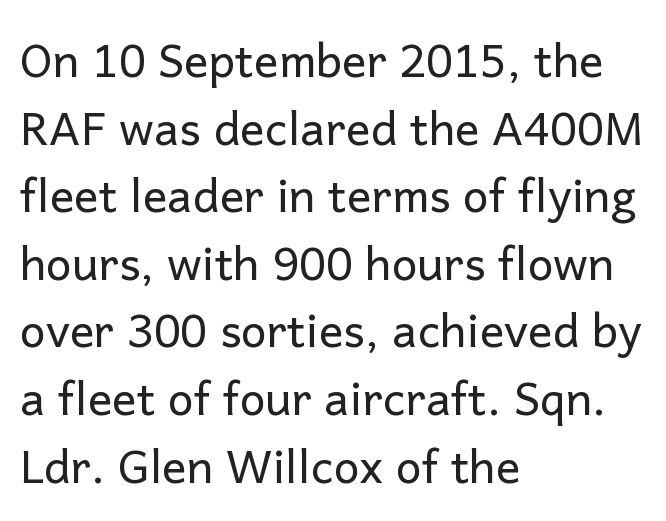
{"serif": "no", "italic": "no", "bold": "no", "weight": "regular", "width": "normal", "stroke_contrast": "low", "x_height": "medium", "monospaced": "no", "underline": "no", "align": "left", "line_spacing": "normal", "line_spacing_ratio": 1.47, "letter_spacing": "normal", "letter_spacing_em": 0.0, "glyph_px": 46}
